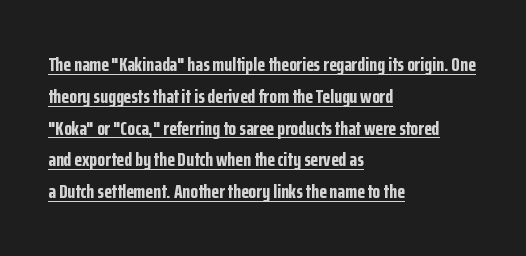
Ascenders rise straight up at ninety degrees. Caption: multi-line text, flush left, ragged right. The letterforms sit shoulder to shoulder at normal distance. Is there an underline? Yes — a line sits under the letters. One glance says typical: line gaps are just what's usual.
